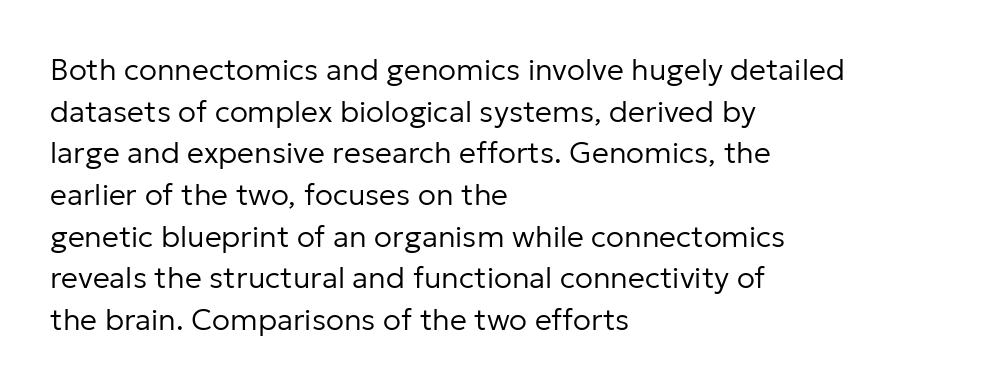
Is there any slant? The stems are plumb. No chunkiness to these letters — they're not bold. The glyphs in this specimen are sans serif. These lines keep a tight, regular rhythm from letter to letter. A normal amount of white space separates one row of letters from the next.
